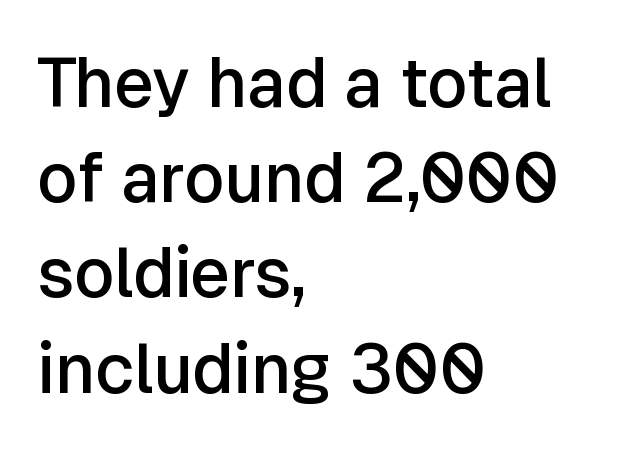
{"serif": "no", "italic": "no", "bold": "semi", "weight": "semibold", "width": "normal", "stroke_contrast": "low", "x_height": "medium", "monospaced": "no", "underline": "no", "align": "left", "line_spacing": "normal", "line_spacing_ratio": 1.38, "letter_spacing": "normal", "letter_spacing_em": 0.0, "glyph_px": 69}
